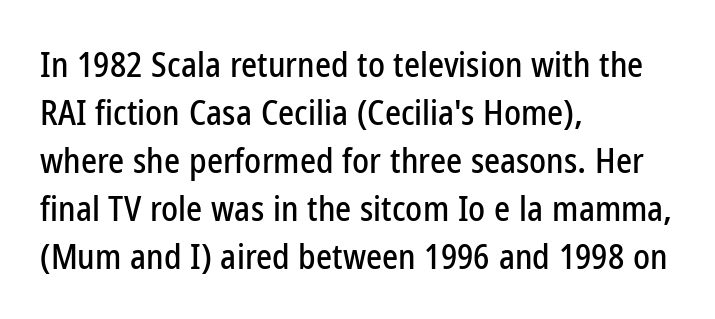
The image shows 34 px condensed sans-serif type, upright; set left-aligned, normal line spacing (1.41x), normal letter spacing, not underlined; low stroke contrast and a medium x-height.
